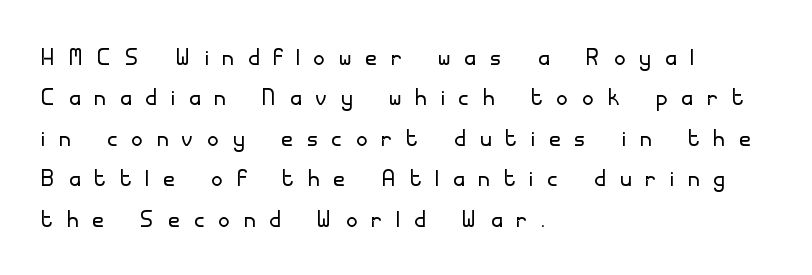
{"serif": "no", "italic": "no", "bold": "no", "weight": "light", "width": "normal", "stroke_contrast": "low", "x_height": "small", "monospaced": "no", "underline": "no", "align": "left", "line_spacing": "normal", "line_spacing_ratio": 1.35, "letter_spacing": "wide", "letter_spacing_em": 0.49, "glyph_px": 30}
